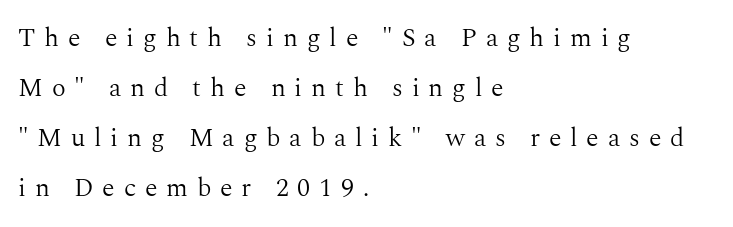
Weight: not bold — regular or lighter. Any mark beneath the type? The region is blank. The tracking reads as deliberately expanded to a designer's eye. Style check: upright.
